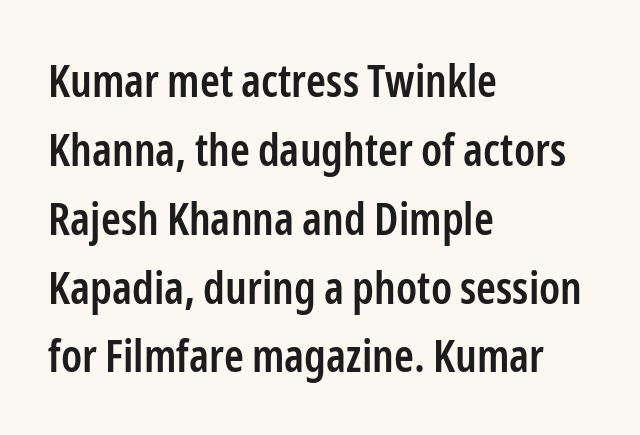
Q: Is the text bold? A: Semi-bold.
Q: Is the text italic (slanted)? A: No, it is upright.
Q: Is the typeface a serif or a sans-serif typeface? A: Sans-serif.
Q: Is the text underlined? A: No.
Q: How is the paragraph aligned? A: Left-aligned.
Q: Is the spacing between letters normal or unusually wide? A: Normal.
Q: Is the spacing between lines tight, normal or loose? A: Normal.
Q: Width (condensed, normal, or wide)? A: Condensed.
Q: Stroke contrast? A: Low.
Q: x-height? A: Medium.
Q: Monospaced? A: No.
